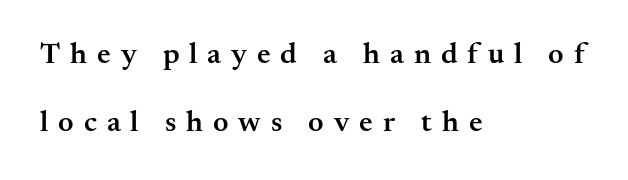
Q: Is the text bold? A: Semi-bold.
Q: Is the text italic (slanted)? A: No, it is upright.
Q: Is the typeface a serif or a sans-serif typeface? A: Serif.
Q: Is the text underlined? A: No.
Q: How is the paragraph aligned? A: Left-aligned.
Q: Is the spacing between letters normal or unusually wide? A: Unusually wide.
Q: Is the spacing between lines tight, normal or loose? A: Loose.
Q: Width (condensed, normal, or wide)? A: Normal.
Q: Stroke contrast? A: Medium.
Q: x-height? A: Small.
Q: Monospaced? A: No.
